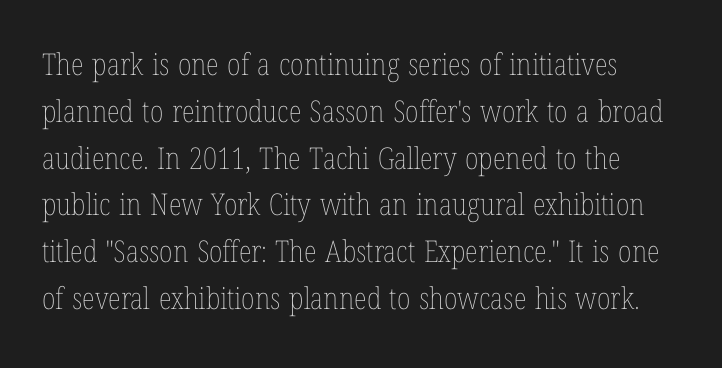
{"italic": "no", "bold": "no", "weight": "thin", "width": "condensed", "stroke_contrast": "low", "x_height": "medium", "monospaced": "no", "underline": "no", "line_spacing": "normal", "line_spacing_ratio": 1.56, "letter_spacing": "normal", "letter_spacing_em": 0.0, "glyph_px": 30}
